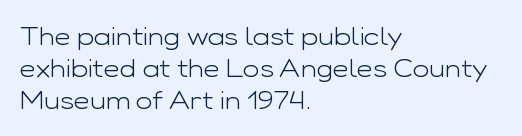
Q: Is the text bold? A: No.
Q: Is the text italic (slanted)? A: No, it is upright.
Q: Is the text underlined? A: No.
Q: How is the paragraph aligned? A: Left-aligned.
Q: Is the spacing between letters normal or unusually wide? A: Normal.
Q: Is the spacing between lines tight, normal or loose? A: Normal.
